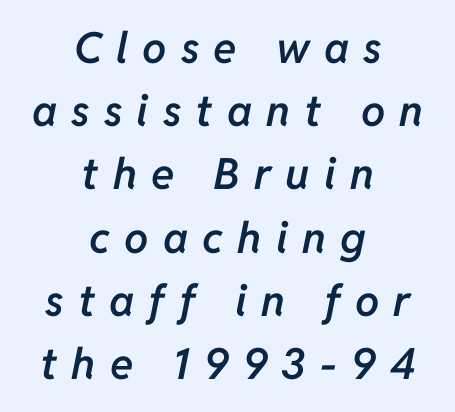
{"italic": "yes", "lean": "right", "slant_degrees": 11, "bold": "semi", "weight": "semibold", "width": "normal", "stroke_contrast": "low", "x_height": "medium", "monospaced": "no", "underline": "no", "align": "center", "line_spacing": "normal", "line_spacing_ratio": 1.47, "letter_spacing": "wide", "letter_spacing_em": 0.33, "glyph_px": 43}
